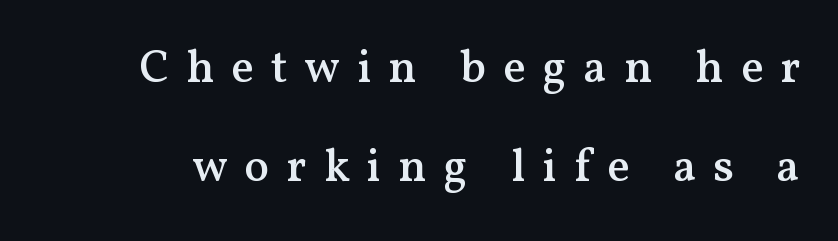
Interline gaps are noticeably wide in this sample. The letters carry serifs — small finishing strokes at the ends of their stems. Characters follow at a spacing far wider than the type designer built in. Glance below the letters and you will spot only blank space.
